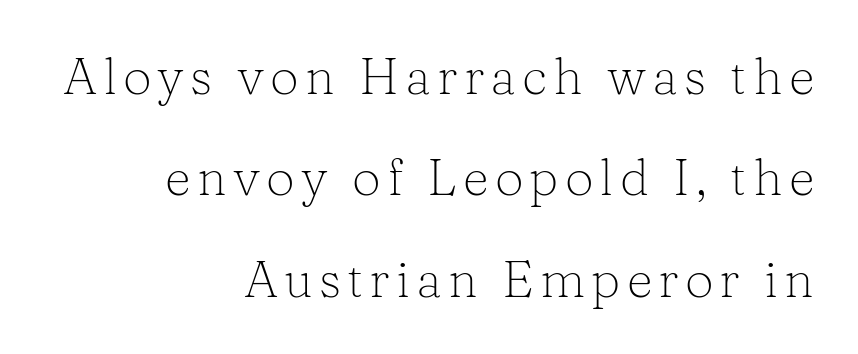
The image shows 51 px light serif type, upright; set right-aligned, loose line spacing (1.99x), not underlined; low stroke contrast and a medium x-height.
